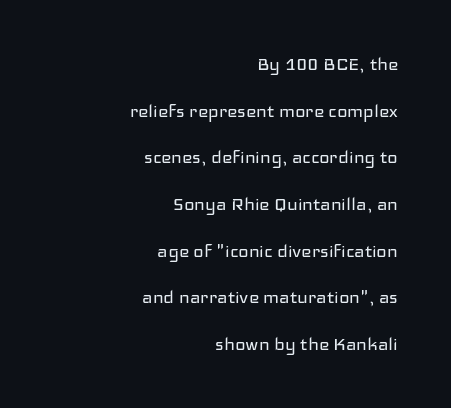
Q: Is the text bold? A: No.
Q: Is the text italic (slanted)? A: No, it is upright.
Q: Is the text underlined? A: No.
Q: How is the paragraph aligned? A: Right-aligned.
Q: Is the spacing between letters normal or unusually wide? A: Normal.
Q: Is the spacing between lines tight, normal or loose? A: Loose.
